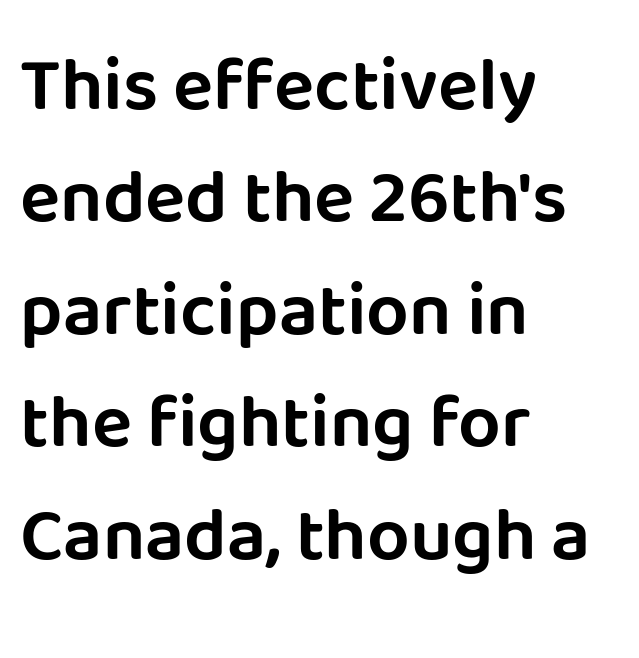
Q: Is the text italic (slanted)? A: No, it is upright.
Q: Is the typeface a serif or a sans-serif typeface? A: Sans-serif.
Q: Is the text underlined? A: No.
Q: How is the paragraph aligned? A: Left-aligned.
Q: Is the spacing between letters normal or unusually wide? A: Normal.
Q: Is the spacing between lines tight, normal or loose? A: Normal.
Q: Width (condensed, normal, or wide)? A: Normal.
Q: Stroke contrast? A: Low.
Q: x-height? A: Large.
Q: Monospaced? A: No.
